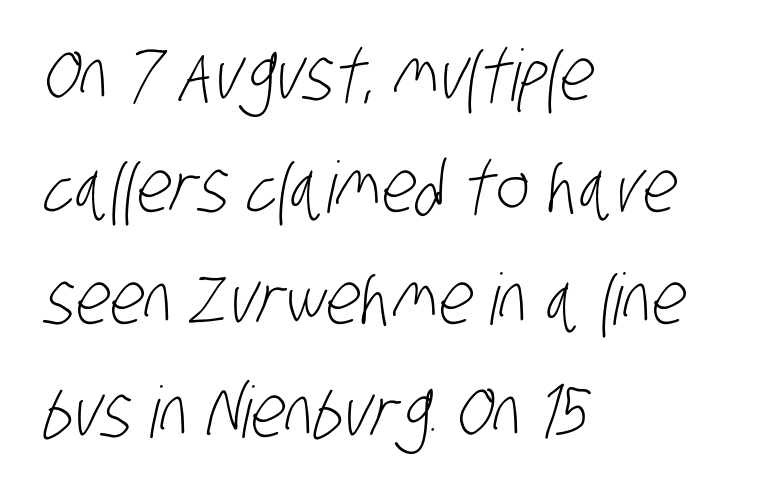
{"serif": "no", "bold": "no", "weight": "light", "width": "condensed", "stroke_contrast": "low", "x_height": "large", "monospaced": "no", "underline": "no", "align": "left", "line_spacing": "normal", "line_spacing_ratio": 1.58, "letter_spacing": "normal", "letter_spacing_em": 0.0, "glyph_px": 71}
